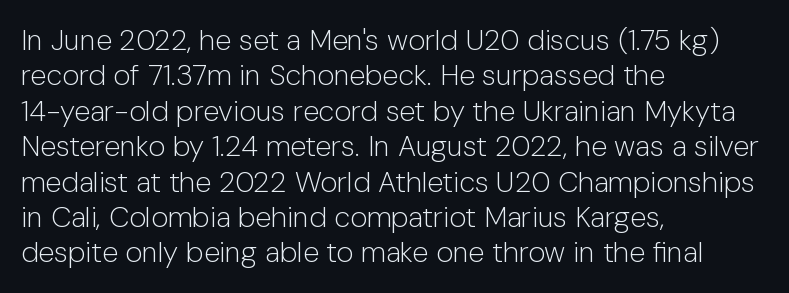
Q: Is the text bold? A: No.
Q: Is the text italic (slanted)? A: No, it is upright.
Q: Is the typeface a serif or a sans-serif typeface? A: Sans-serif.
Q: Is the text underlined? A: No.
Q: How is the paragraph aligned? A: Left-aligned.
Q: Is the spacing between letters normal or unusually wide? A: Normal.
Q: Width (condensed, normal, or wide)? A: Normal.
Q: Stroke contrast? A: Low.
Q: x-height? A: Medium.
Q: Monospaced? A: No.
